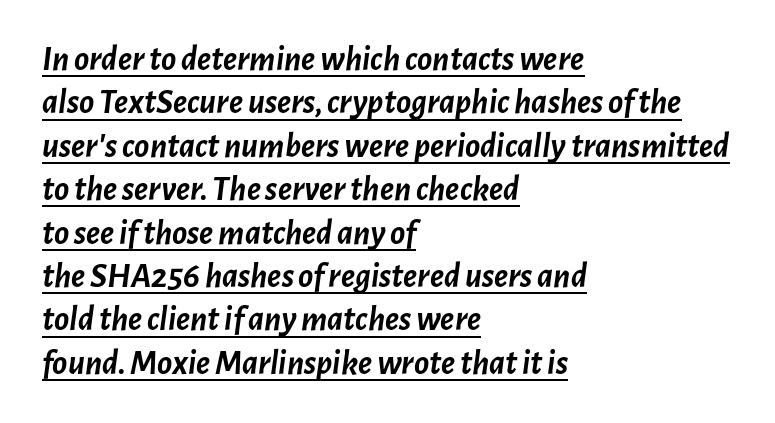
Visually the block forms a straight wall on the left and a jagged coastline on the right. Each word holds together tightly as a unit, with standard inter-letter gaps. Do the characters align in a grid? No, the font is proportional. Chunky letters — that's bold for sure.
